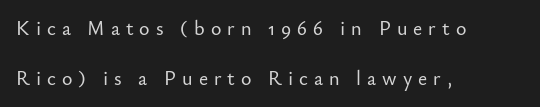
The image shows 20 px text type, upright; set left-aligned, loose line spacing (2.48x), unusually wide letter spacing (+0.3 em), not underlined.
